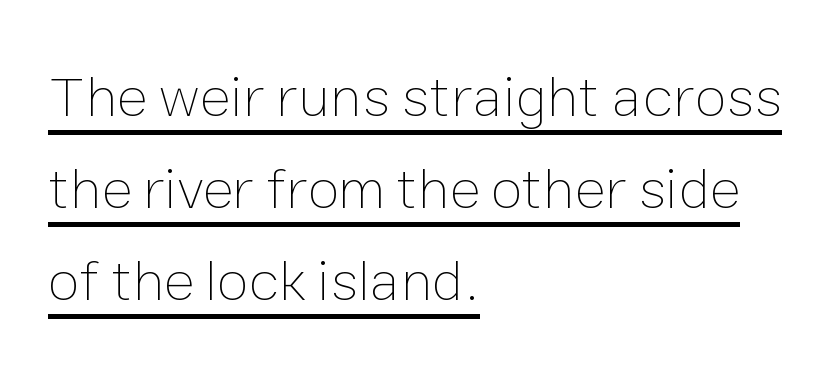
Q: Is the text bold? A: No.
Q: Is the text italic (slanted)? A: No, it is upright.
Q: Is the text underlined? A: Yes.
Q: How is the paragraph aligned? A: Left-aligned.
Q: Is the spacing between letters normal or unusually wide? A: Normal.
Q: Is the spacing between lines tight, normal or loose? A: Normal.
Q: Width (condensed, normal, or wide)? A: Normal.
Q: Stroke contrast? A: Low.
Q: x-height? A: Medium.
Q: Monospaced? A: No.
